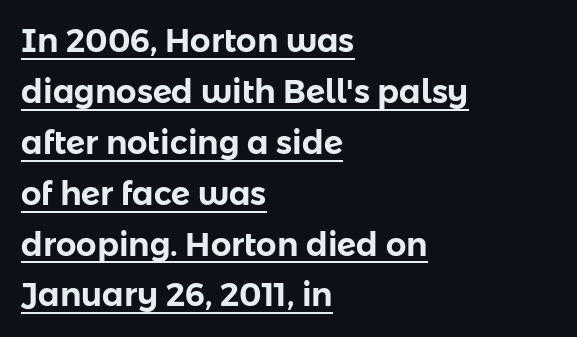
{"serif": "no", "italic": "no", "width": "normal", "stroke_contrast": "low", "x_height": "medium", "monospaced": "no", "underline": "yes", "align": "left", "line_spacing": "normal", "line_spacing_ratio": 1.59, "letter_spacing": "normal", "letter_spacing_em": 0.0, "glyph_px": 32}
